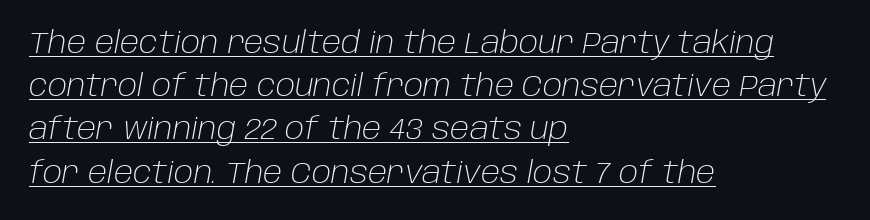
The image shows 30 px light type, italic (leaning right); set left-aligned, normal line spacing (1.44x), normal letter spacing, underlined; low stroke contrast and a large x-height.
